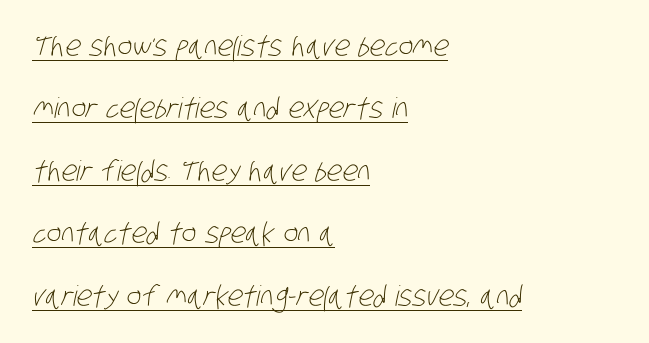
{"serif": "no", "bold": "no", "weight": "light", "width": "condensed", "stroke_contrast": "low", "x_height": "large", "monospaced": "no", "underline": "yes", "align": "left", "line_spacing": "loose", "line_spacing_ratio": 2.23, "letter_spacing": "normal", "letter_spacing_em": 0.0, "glyph_px": 28}
